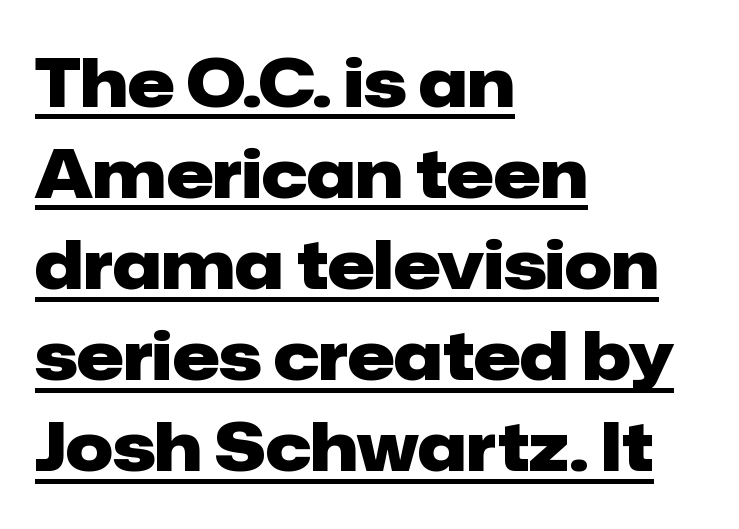
Q: Is the text bold? A: Yes.
Q: Is the text italic (slanted)? A: No, it is upright.
Q: Is the typeface a serif or a sans-serif typeface? A: Sans-serif.
Q: Is the text underlined? A: Yes.
Q: How is the paragraph aligned? A: Left-aligned.
Q: Is the spacing between letters normal or unusually wide? A: Normal.
Q: Is the spacing between lines tight, normal or loose? A: Normal.
Q: Width (condensed, normal, or wide)? A: Normal.
Q: Stroke contrast? A: Low.
Q: x-height? A: Medium.
Q: Monospaced? A: No.
